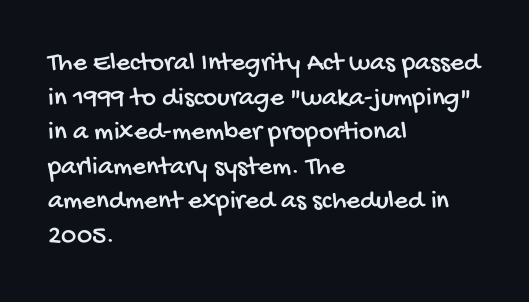
The image shows 27 px text type; set left-aligned, normal line spacing (1.28x), normal letter spacing, not underlined.
